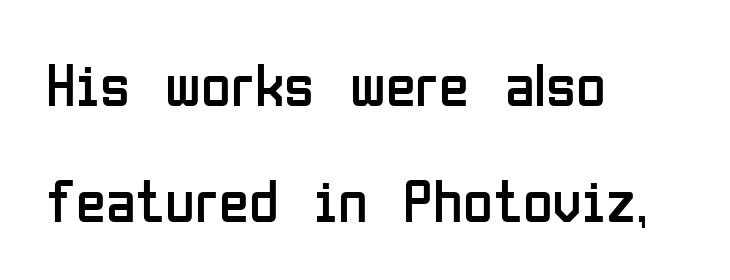
{"serif": "no", "italic": "no", "bold": "no", "weight": "regular", "width": "condensed", "stroke_contrast": "low", "x_height": "medium", "monospaced": "no", "underline": "no", "align": "left", "line_spacing": "loose", "line_spacing_ratio": 1.9, "letter_spacing": "normal", "letter_spacing_em": 0.0, "glyph_px": 61}
